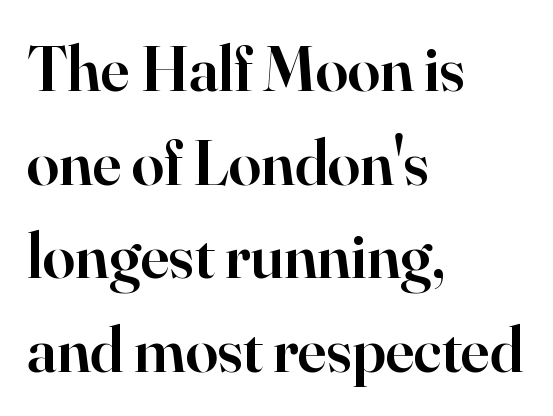
Check where the strokes stop: tiny serifs finish them off. Tracking value appears to be zero — textbook default spacing. A bit beefed up — I'd call it semibold rather than bold. This rendering uses left alignment, leaving the right contour irregular.
